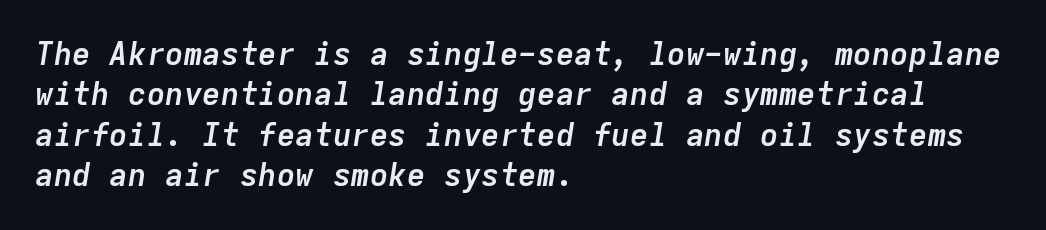
Typographic density is high because the face is bold. Notice how the passage keeps a crisp vertical edge on the left only. Check the space under the baseline: it is left empty. A typesetter would call this leading conventional body-copy spacing.
